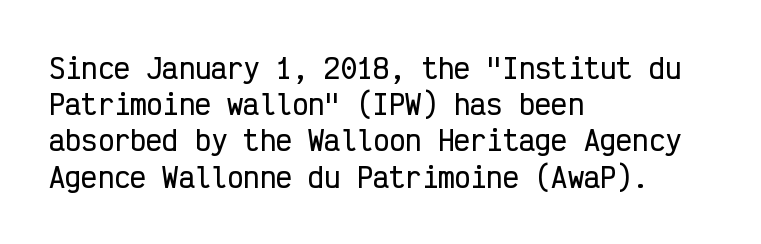
Q: Is the text italic (slanted)? A: No, it is upright.
Q: Is the text underlined? A: No.
Q: How is the paragraph aligned? A: Left-aligned.
Q: Is the spacing between letters normal or unusually wide? A: Normal.
Q: Is the spacing between lines tight, normal or loose? A: Normal.
